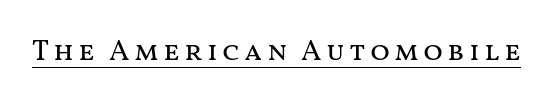
The image shows 29 px regular-weight, wide type, upright; set underlined; medium stroke contrast and a medium x-height.
